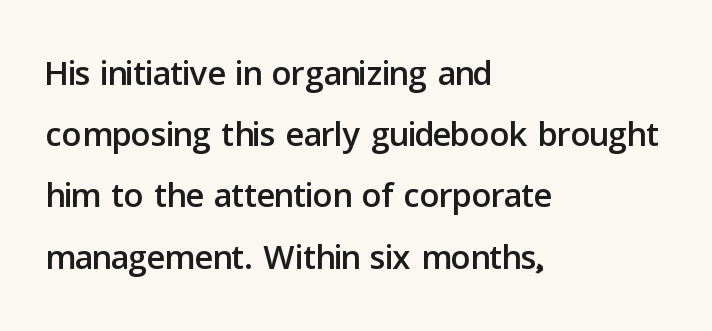
{"serif": "no", "italic": "no", "width": "normal", "stroke_contrast": "low", "x_height": "medium", "monospaced": "no", "underline": "no", "align": "left", "line_spacing": "normal", "line_spacing_ratio": 1.25, "letter_spacing": "normal", "letter_spacing_em": 0.0, "glyph_px": 49}
